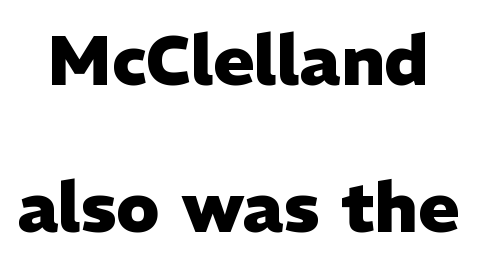
{"serif": "no", "italic": "no", "bold": "yes", "weight": "heavy", "width": "normal", "stroke_contrast": "low", "x_height": "medium", "monospaced": "no", "underline": "no", "line_spacing": "loose", "line_spacing_ratio": 2.13, "letter_spacing": "normal", "letter_spacing_em": 0.0, "glyph_px": 69}
